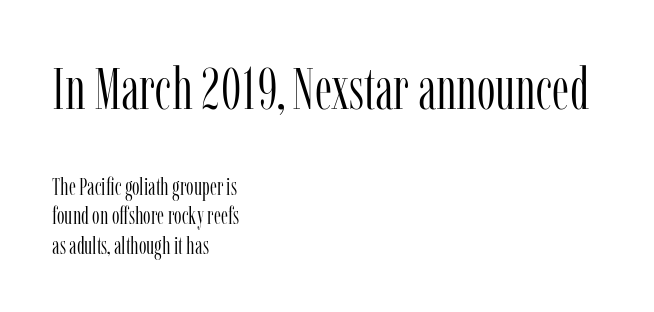
The image shows 59 px light, condensed serif type, upright; set left-aligned, line spacing 1.23x, normal letter spacing, not underlined; the first (top) block is 2.46x larger; low stroke contrast and a medium x-height.
